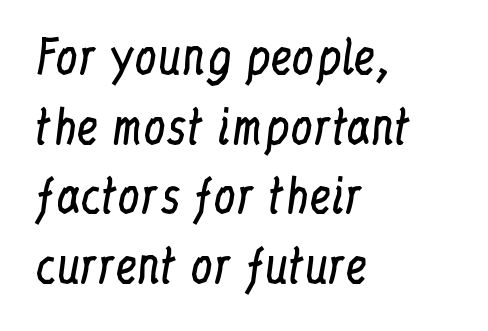
Q: Is the text bold? A: No.
Q: Is the text italic (slanted)? A: Yes.
Q: Is the typeface a serif or a sans-serif typeface? A: Serif.
Q: Is the text underlined? A: No.
Q: How is the paragraph aligned? A: Left-aligned.
Q: Is the spacing between letters normal or unusually wide? A: Normal.
Q: Is the spacing between lines tight, normal or loose? A: Normal.
Q: Width (condensed, normal, or wide)? A: Condensed.
Q: Stroke contrast? A: Low.
Q: x-height? A: Medium.
Q: Monospaced? A: No.
